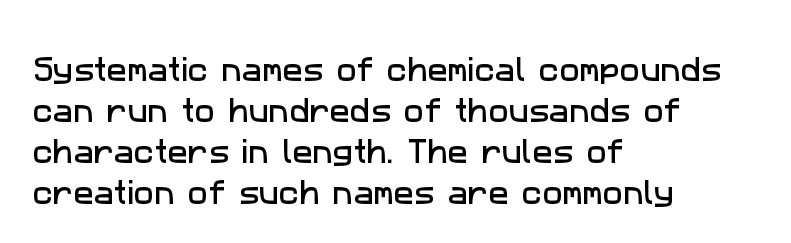
The image shows 27 px text type; set left-aligned, normal line spacing (1.52x), normal letter spacing, not underlined.
